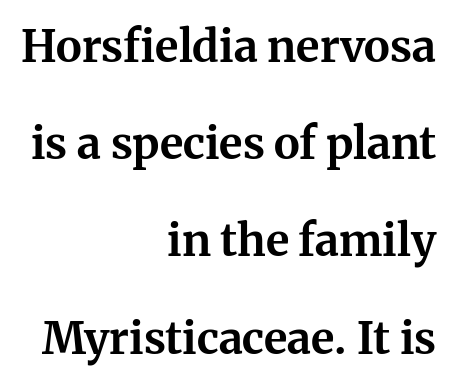
The image shows 44 px bold serif type, upright; set right-aligned, loose line spacing (2.21x), normal letter spacing, not underlined; medium stroke contrast and a medium x-height.
